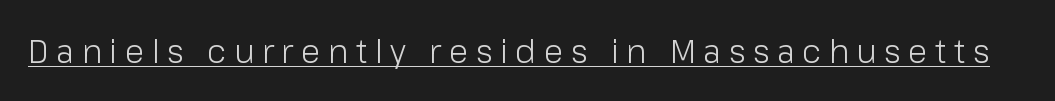
{"serif": "no", "italic": "no", "bold": "no", "weight": "light", "width": "normal", "stroke_contrast": "low", "x_height": "medium", "monospaced": "no", "underline": "yes", "letter_spacing": "wide", "letter_spacing_em": 0.24, "glyph_px": 32}
